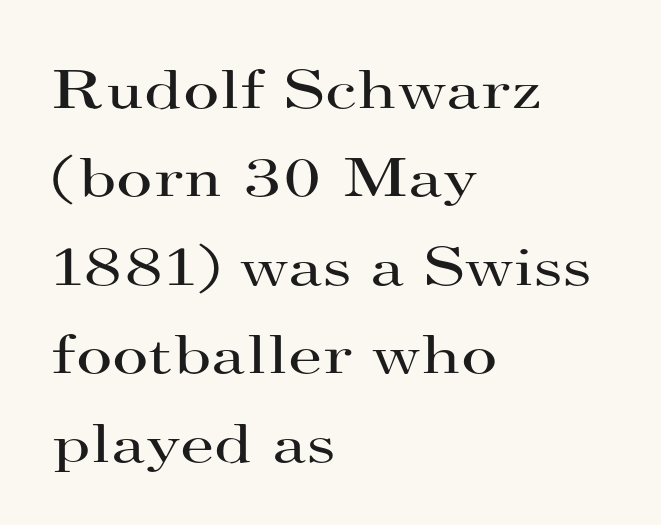
The image shows 56 px regular-weight, wide serif type, upright; set left-aligned, normal line spacing (1.58x), normal letter spacing, not underlined; high stroke contrast and a small x-height.
